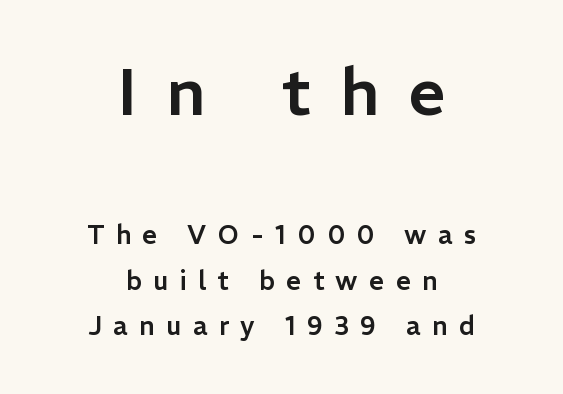
{"serif": "no", "italic": "no", "width": "normal", "stroke_contrast": "low", "x_height": "medium", "monospaced": "no", "underline": "no", "align": "center", "line_spacing_ratio": 1.75, "letter_spacing": "wide", "letter_spacing_em": 0.44, "larger_block": "first", "size_ratio": 2.54, "glyph_px": 66}
